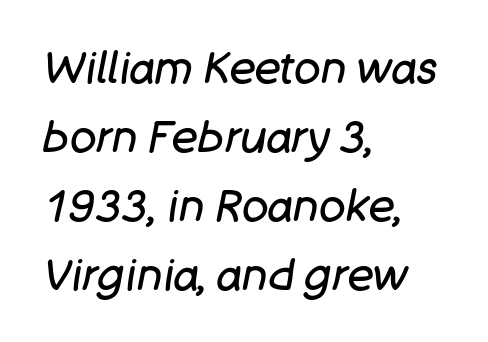
{"italic": "yes", "lean": "right", "slant_degrees": 11, "bold": "no", "weight": "regular", "width": "normal", "stroke_contrast": "low", "x_height": "large", "monospaced": "no", "underline": "no", "align": "left", "line_spacing": "normal", "line_spacing_ratio": 1.57, "letter_spacing": "normal", "letter_spacing_em": 0.0, "glyph_px": 44}
